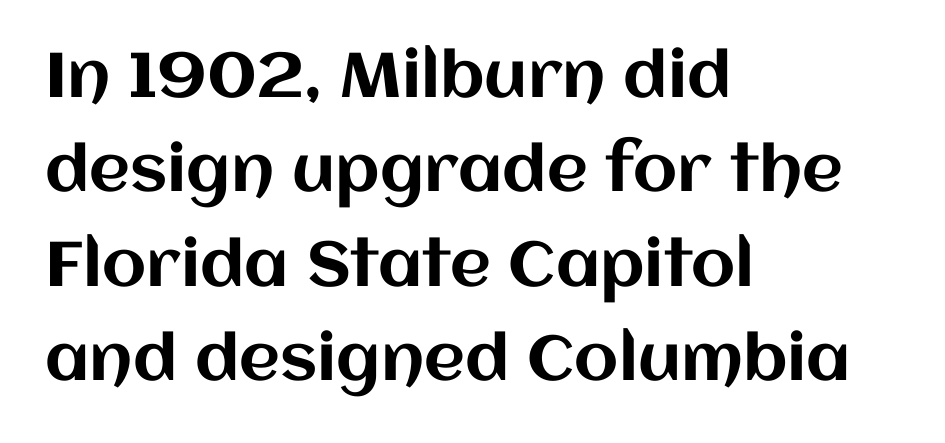
The image shows 63 px text type, upright; set left-aligned, normal line spacing (1.5x), normal letter spacing, not underlined; medium stroke contrast and a large x-height.
